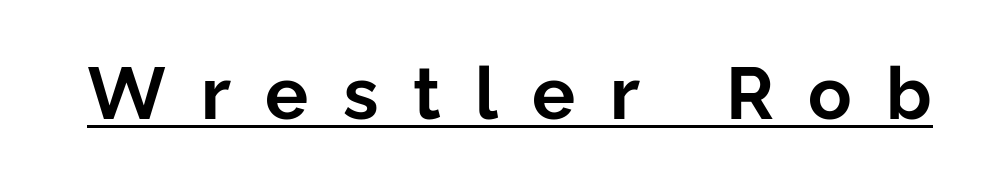
{"serif": "no", "italic": "no", "bold": "yes", "weight": "bold", "width": "normal", "stroke_contrast": "low", "x_height": "medium", "monospaced": "no", "underline": "yes", "letter_spacing": "wide", "letter_spacing_em": 0.48, "glyph_px": 72}
